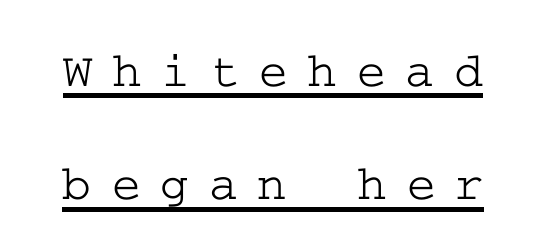
{"serif": "yes", "italic": "no", "width": "wide", "stroke_contrast": "low", "x_height": "medium", "underline": "yes", "line_spacing": "loose", "line_spacing_ratio": 2.27, "letter_spacing": "wide", "letter_spacing_em": 0.39, "glyph_px": 50}
